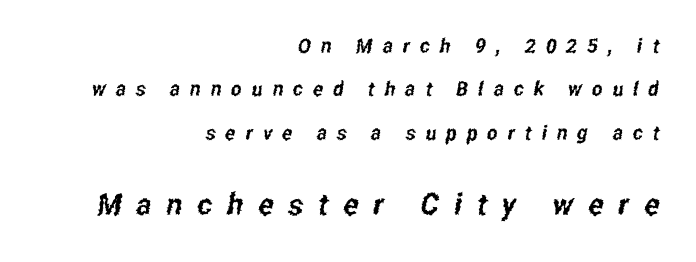
The image shows 30 px condensed sans-serif type; set right-aligned, loose line spacing (2.17x), unusually wide letter spacing (+0.5 em), not underlined; the second (bottom) block is 1.5x larger; low stroke contrast and a medium x-height.
